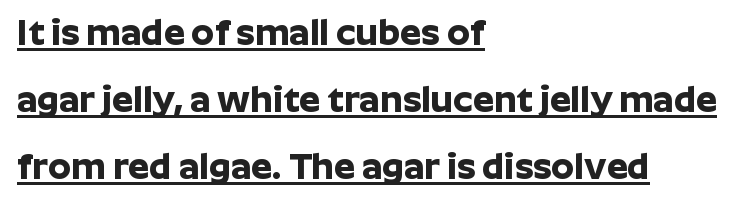
{"serif": "no", "italic": "no", "bold": "yes", "weight": "bold", "width": "normal", "stroke_contrast": "low", "x_height": "medium", "monospaced": "no", "underline": "yes", "align": "left", "line_spacing_ratio": 1.81, "letter_spacing": "normal", "letter_spacing_em": 0.0, "glyph_px": 37}
